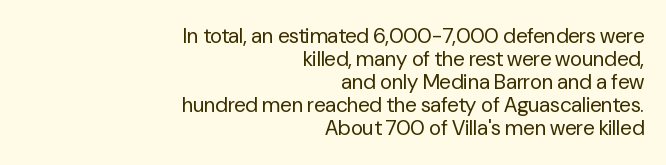
{"italic": "no", "bold": "no", "underline": "no", "align": "right", "line_spacing": "tight", "line_spacing_ratio": 1.1, "letter_spacing": "normal", "letter_spacing_em": 0.0, "glyph_px": 21}
